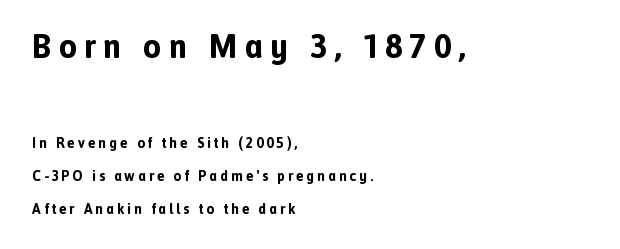
{"serif": "no", "italic": "no", "bold": "yes", "weight": "bold", "width": "normal", "x_height": "medium", "monospaced": "no", "underline": "no", "align": "left", "line_spacing": "loose", "line_spacing_ratio": 2.35, "letter_spacing": "wide", "letter_spacing_em": 0.21, "larger_block": "first", "size_ratio": 2.36, "glyph_px": 33}
